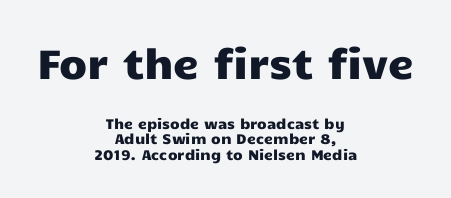
{"serif": "no", "italic": "no", "width": "wide", "stroke_contrast": "low", "x_height": "medium", "monospaced": "no", "underline": "no", "align": "center", "line_spacing": "tight", "line_spacing_ratio": 1.12, "letter_spacing": "normal", "letter_spacing_em": 0.0, "larger_block": "first", "size_ratio": 2.93, "glyph_px": 41}
